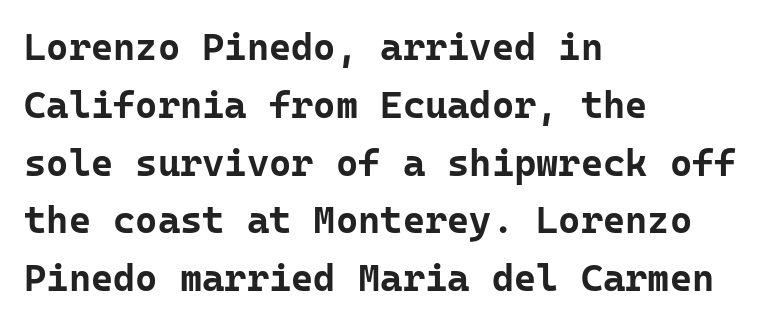
{"serif": "no", "italic": "no", "bold": "yes", "weight": "bold", "width": "normal", "stroke_contrast": "low", "x_height": "medium", "monospaced": "yes", "underline": "no", "align": "left", "line_spacing": "normal", "line_spacing_ratio": 1.52, "letter_spacing": "normal", "letter_spacing_em": 0.0, "glyph_px": 38}
